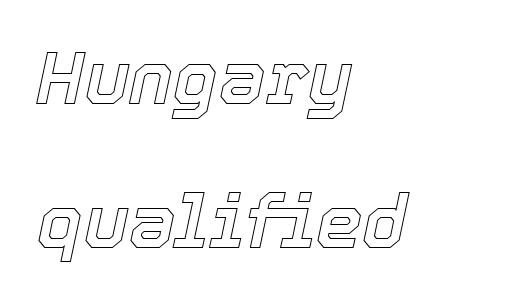
Q: Is the text italic (slanted)? A: Yes, it leans right by about 12 degrees.
Q: Is the text underlined? A: No.
Q: How is the paragraph aligned? A: Left-aligned.
Q: Is the spacing between letters normal or unusually wide? A: Normal.
Q: Is the spacing between lines tight, normal or loose? A: Loose.
Q: Width (condensed, normal, or wide)? A: Normal.
Q: x-height? A: Medium.
Q: Monospaced? A: No.
